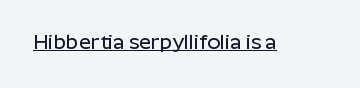
Q: Is the text italic (slanted)? A: No, it is upright.
Q: Is the text underlined? A: Yes.
Q: Is the spacing between letters normal or unusually wide? A: Normal.
